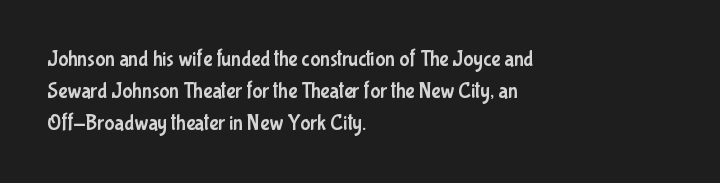
Spacing between characters is what you'd get straight out of the box. This sample is left-justified, so line endings fall wherever the words run out. Has an underline been added? It has not. Evenly set lines give the paragraph a standard silhouette. You can tell it's not italic because the verticals are truly vertical.
